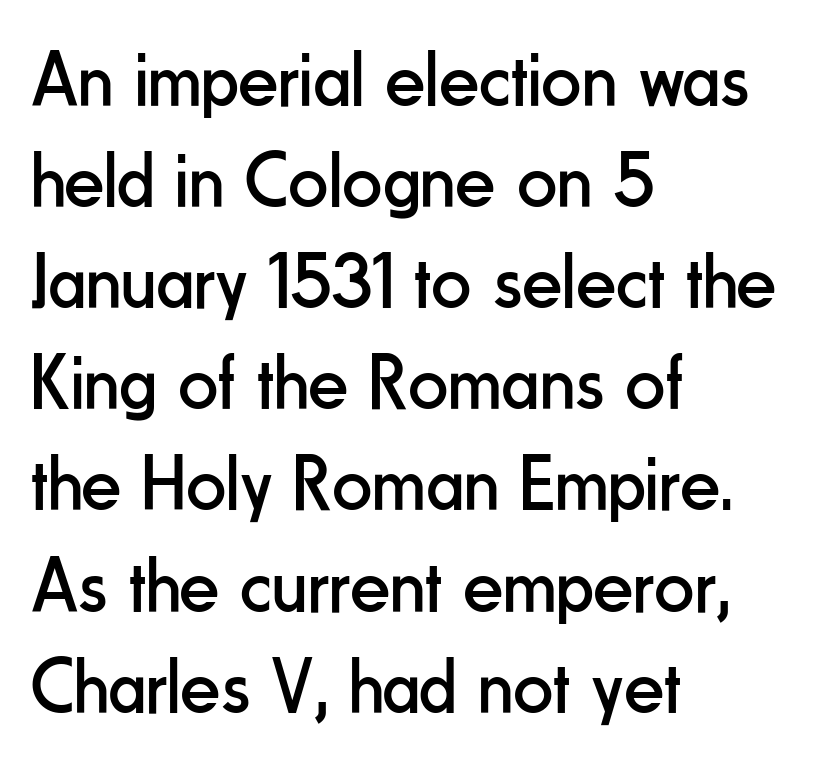
{"serif": "no", "italic": "no", "bold": "no", "weight": "regular", "width": "condensed", "stroke_contrast": "low", "x_height": "small", "monospaced": "no", "underline": "no", "align": "left", "line_spacing": "normal", "line_spacing_ratio": 1.28, "letter_spacing": "normal", "letter_spacing_em": 0.0, "glyph_px": 79}
